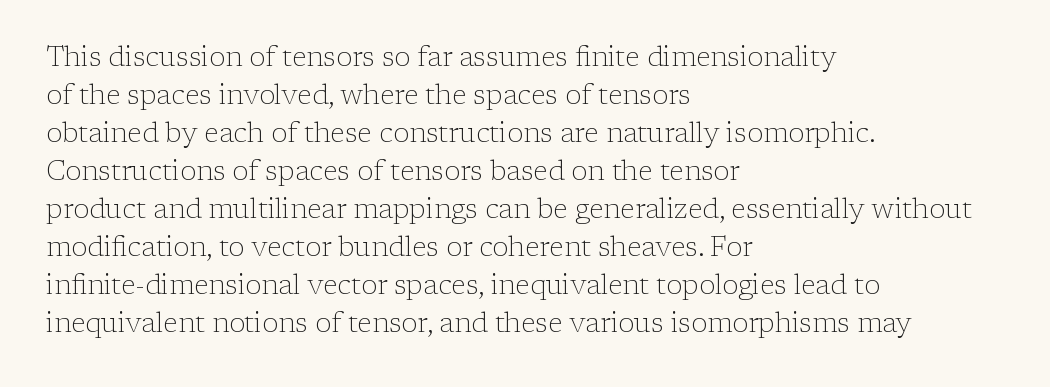
The designer left line spacing at the default. A classic flush-left, rag-right setting is used for this passage. The font sits on the lighter half of the weight spectrum, regular included. The letters stand straight up with perfectly vertical stems. No word sits above an underline.
